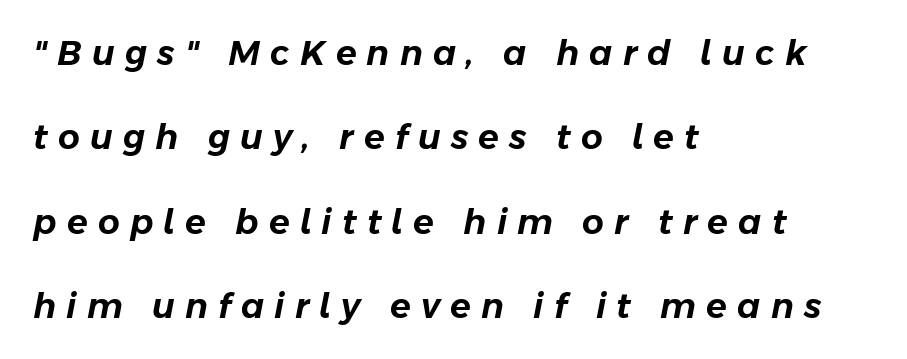
One-word summary of the alignment: left. Line spacing here is loose. Display-style spreading of the glyphs; the letterfit is very open. Underlining? Definitely not there. Rendered with sloped, italic letterforms.
